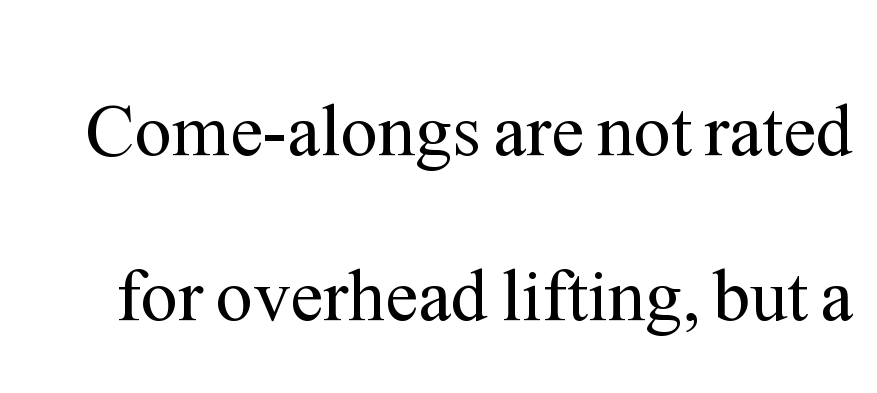
{"serif": "yes", "italic": "no", "bold": "no", "weight": "regular", "width": "normal", "stroke_contrast": "medium", "x_height": "medium", "monospaced": "no", "underline": "no", "line_spacing": "loose", "line_spacing_ratio": 2.23, "letter_spacing": "normal", "letter_spacing_em": 0.0, "glyph_px": 74}
